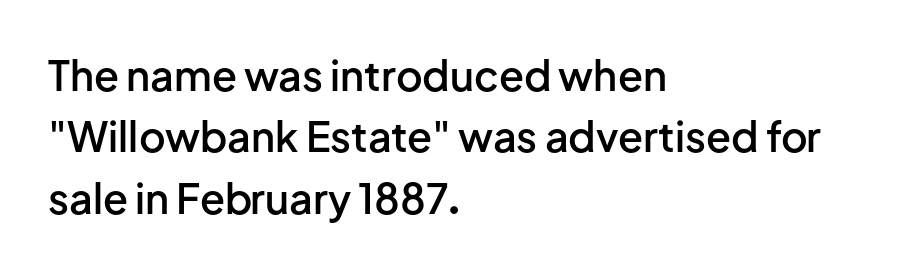
Q: Is the text bold? A: Semi-bold.
Q: Is the text italic (slanted)? A: No, it is upright.
Q: Is the typeface a serif or a sans-serif typeface? A: Sans-serif.
Q: Is the text underlined? A: No.
Q: How is the paragraph aligned? A: Left-aligned.
Q: Is the spacing between letters normal or unusually wide? A: Normal.
Q: Is the spacing between lines tight, normal or loose? A: Normal.
Q: Width (condensed, normal, or wide)? A: Normal.
Q: Stroke contrast? A: Low.
Q: x-height? A: Medium.
Q: Monospaced? A: No.
